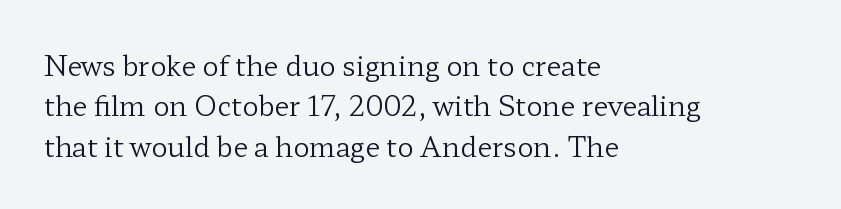
The passage shown stacks its lines at a standard gap. Students, note that the glyphs here touch the page at normal intervals. This reads as an unemphasized weight, regular at the heaviest. Typeset ragged right — the left edge is the straight one. No italicization has been applied; the sample stays upright.
